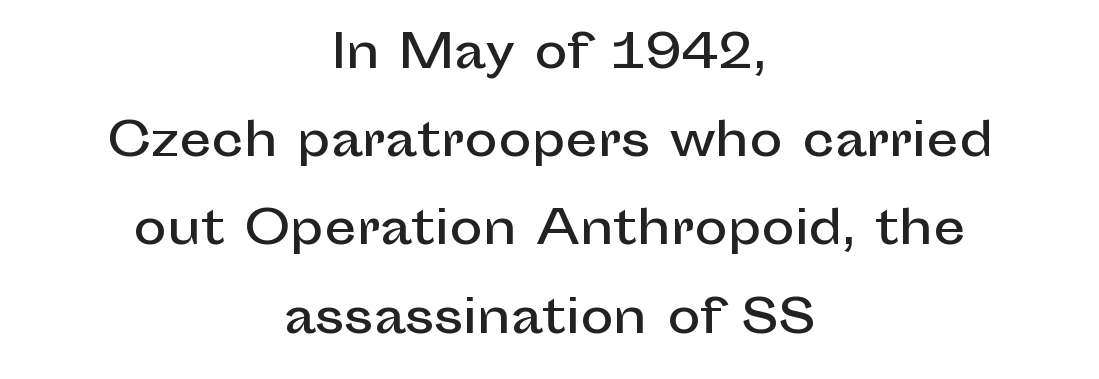
Is there much room between lines? Yes — plenty of vertical air separates them. A student would call this center alignment; a typographer would say set centered. Is the letter spacing exaggerated? No — it looks like the ordinary default. Ascenders rise straight up at ninety degrees. The typeface chosen for these lines omits serifs.
